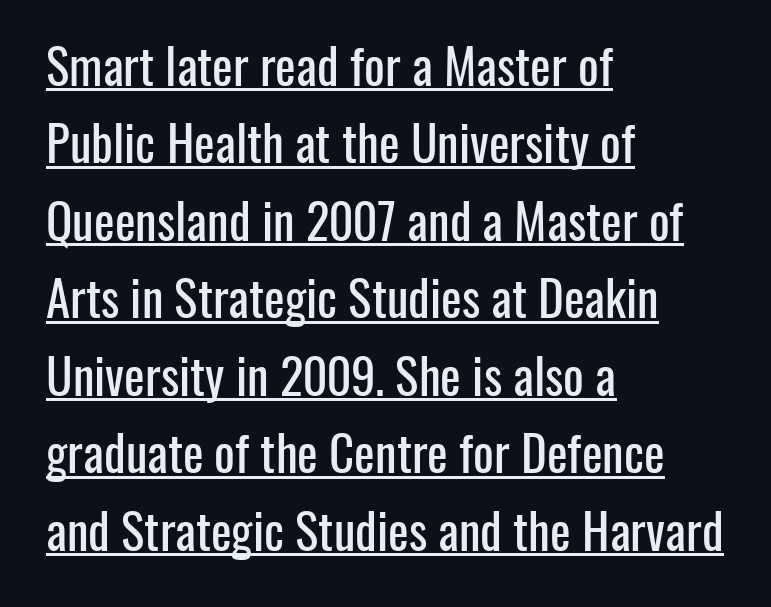
Between one letter and the next there's only the usual sliver of space. The lettering is marked with a stroke running underneath it. Here the designer chose a conventional face with non-uniform glyph widths. The characters display no serif detailing; their extremities are plain. Line starts are locked; line ends wander.
